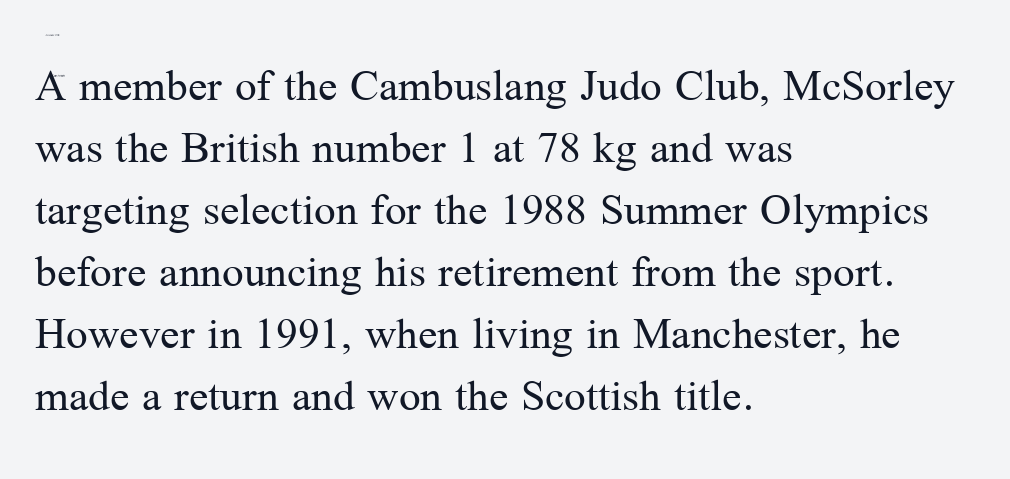
Stem width sits at or under what a default text font uses. Nobody touched the tracking dial on this one. Style check: upright. You could not count columns in this text — the font is proportionally spaced.
